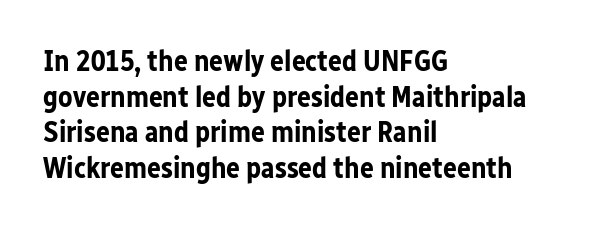
The image shows 29 px bold sans-serif type, upright; set left-aligned, line spacing 1.23x, normal letter spacing, not underlined; low stroke contrast and a medium x-height.
